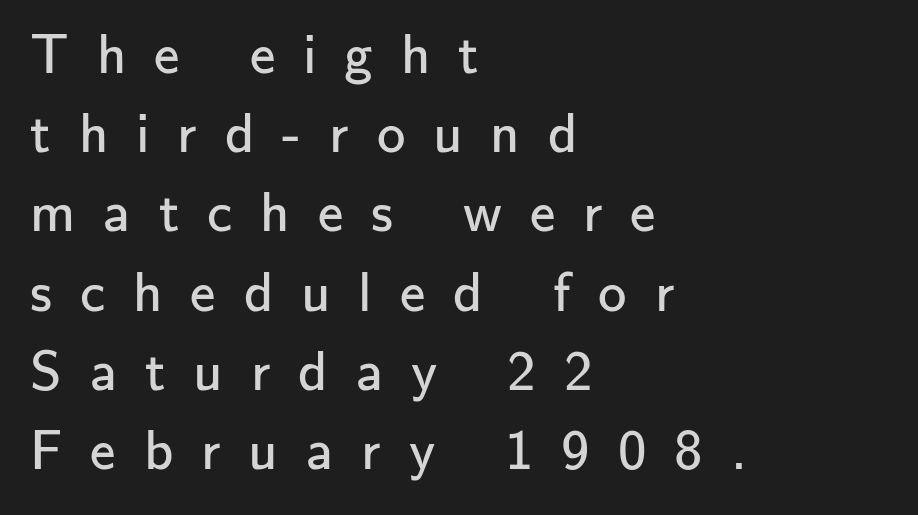
{"serif": "no", "italic": "no", "bold": "no", "weight": "regular", "width": "normal", "stroke_contrast": "low", "x_height": "small", "monospaced": "no", "underline": "no", "align": "left", "line_spacing": "normal", "line_spacing_ratio": 1.39, "letter_spacing": "wide", "letter_spacing_em": 0.49, "glyph_px": 57}
